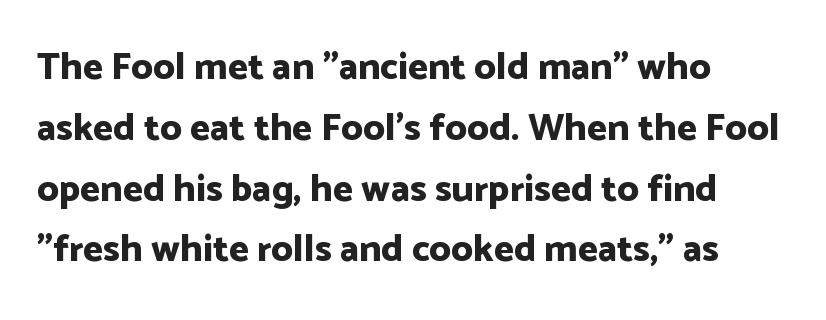
The image shows 38 px bold sans-serif type, upright; set left-aligned, normal line spacing (1.6x), normal letter spacing, not underlined; low stroke contrast and a medium x-height.
